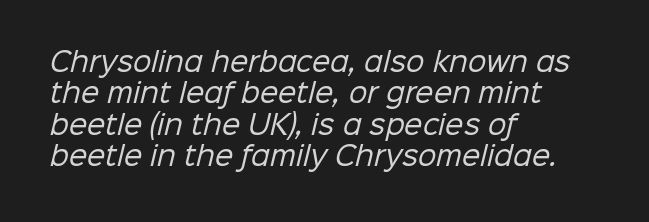
Q: Is the text bold? A: No.
Q: Is the text underlined? A: No.
Q: How is the paragraph aligned? A: Left-aligned.
Q: Is the spacing between letters normal or unusually wide? A: Normal.
